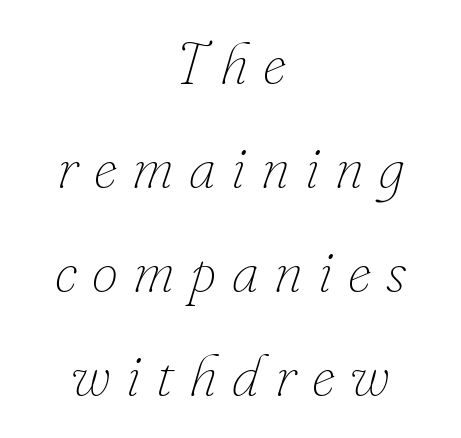
The image shows 59 px thin type, italic (leaning right); set centered, line spacing 1.76x, unusually wide letter spacing (+0.26 em), not underlined; low stroke contrast and a small x-height.
